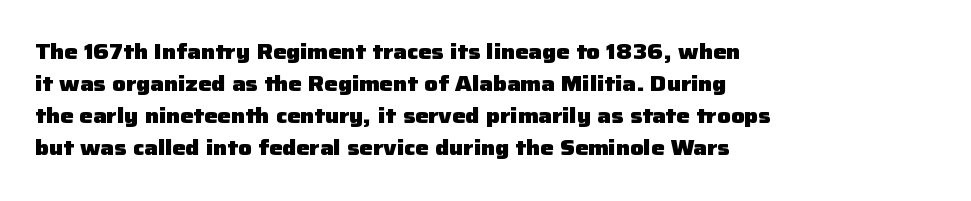
{"italic": "no", "bold": "yes", "underline": "no", "align": "left", "line_spacing": "normal", "line_spacing_ratio": 1.53, "letter_spacing": "normal", "letter_spacing_em": 0.0, "glyph_px": 21}
